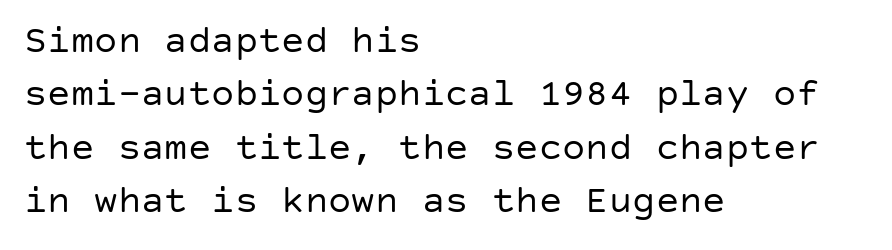
Q: Is the text bold? A: No.
Q: Is the text italic (slanted)? A: No, it is upright.
Q: Is the typeface a serif or a sans-serif typeface? A: Sans-serif.
Q: Is the text underlined? A: No.
Q: How is the paragraph aligned? A: Left-aligned.
Q: Is the spacing between letters normal or unusually wide? A: Normal.
Q: Is the spacing between lines tight, normal or loose? A: Normal.
Q: Width (condensed, normal, or wide)? A: Normal.
Q: Stroke contrast? A: Low.
Q: x-height? A: Large.
